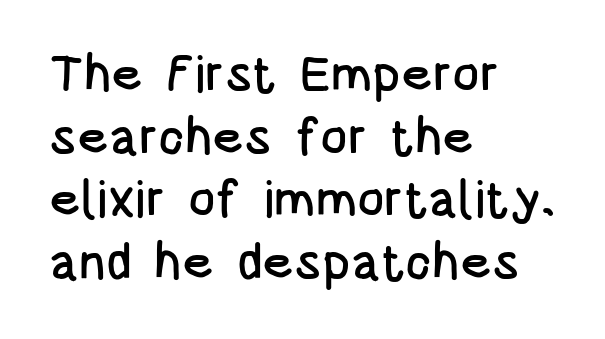
{"serif": "no", "italic": "no", "width": "condensed", "stroke_contrast": "low", "x_height": "large", "monospaced": "no", "underline": "no", "align": "left", "line_spacing_ratio": 1.23, "letter_spacing": "normal", "letter_spacing_em": 0.0, "glyph_px": 51}
